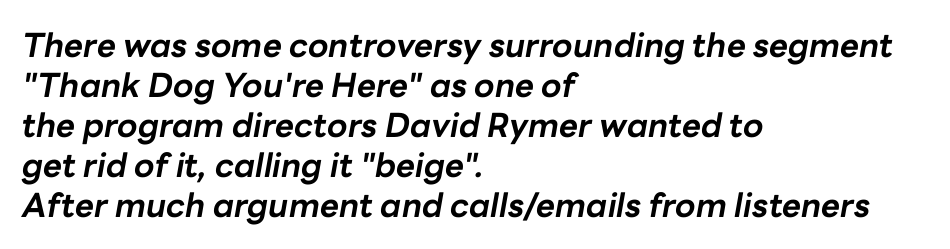
{"italic": "yes", "lean": "right", "slant_degrees": 10, "bold": "yes", "weight": "bold", "width": "normal", "stroke_contrast": "low", "x_height": "medium", "monospaced": "no", "underline": "no", "align": "left", "line_spacing_ratio": 1.21, "letter_spacing": "normal", "letter_spacing_em": 0.0, "glyph_px": 33}
